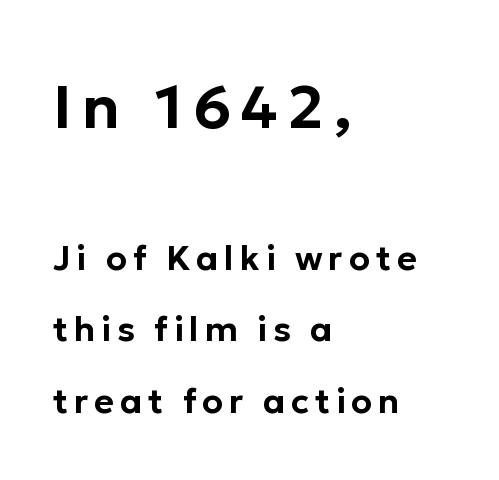
Q: Is the text italic (slanted)? A: No, it is upright.
Q: Is the typeface a serif or a sans-serif typeface? A: Sans-serif.
Q: Is the text underlined? A: No.
Q: How is the paragraph aligned? A: Left-aligned.
Q: Is the spacing between lines tight, normal or loose? A: Loose.
Q: Which block of text is set in a larger size, the first (top) or the second (bottom)? A: The first (top) one.
Q: Width (condensed, normal, or wide)? A: Normal.
Q: Stroke contrast? A: Low.
Q: x-height? A: Medium.
Q: Monospaced? A: No.
